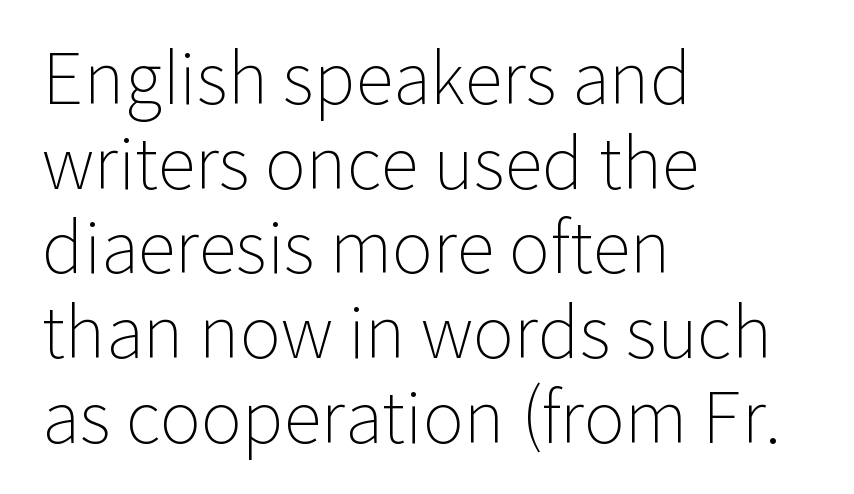
If you drew a ruler down the left edge, every line would touch it. The strokes carry an ordinary text weight at most. When letters stand straight like this, we call the style roman or upright. Note the varied advance widths — an 'i' is clearly narrower than an 'm'. Glyph-to-glyph distance matches everyday printed text. Nothing sits at the stroke ends, so this counts as sans-serif.
